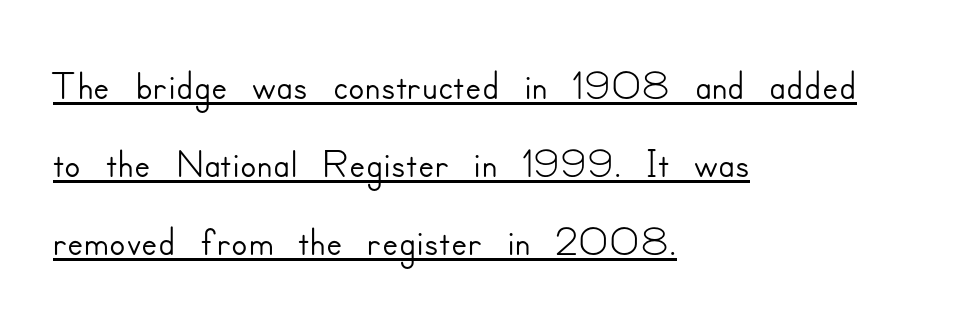
Unlike italic type, these characters show no tilt at all. Each letter keeps its own natural width here, so spacing adapts to shape. Letterform terminals end flat and unadorned throughout the passage. Is the letter spacing exaggerated? No — it looks like the ordinary default. Notice how a bar underscores the lettering throughout. Successive baselines arrive at the customary interval.
